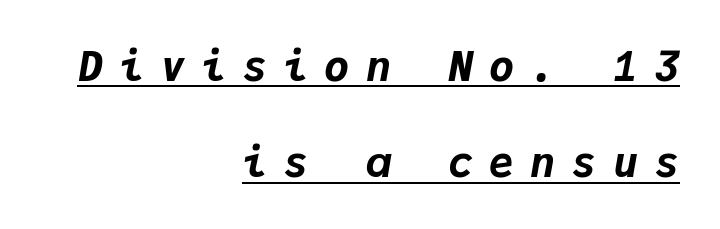
Underline: present. Loosely led — the rows are spread out. Short and long lines alike share a common ending point at right. This sample uses an oblique cut, with every glyph tilted off the vertical. Here the designer chose a console-style face with uniform glyph widths.
